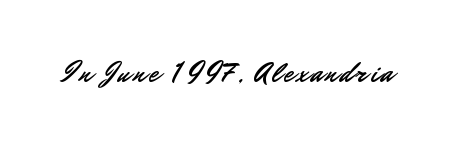
The rendering uses natural spacing where letterforms have individual widths. The foot of each line stays bare and open. The typeface chosen for these lines omits serifs.
